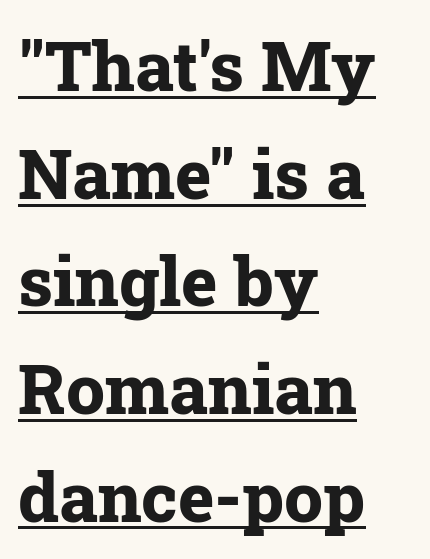
The image shows 69 px bold serif type, upright; set left-aligned, normal line spacing (1.56x), normal letter spacing, underlined; low stroke contrast and a medium x-height.
